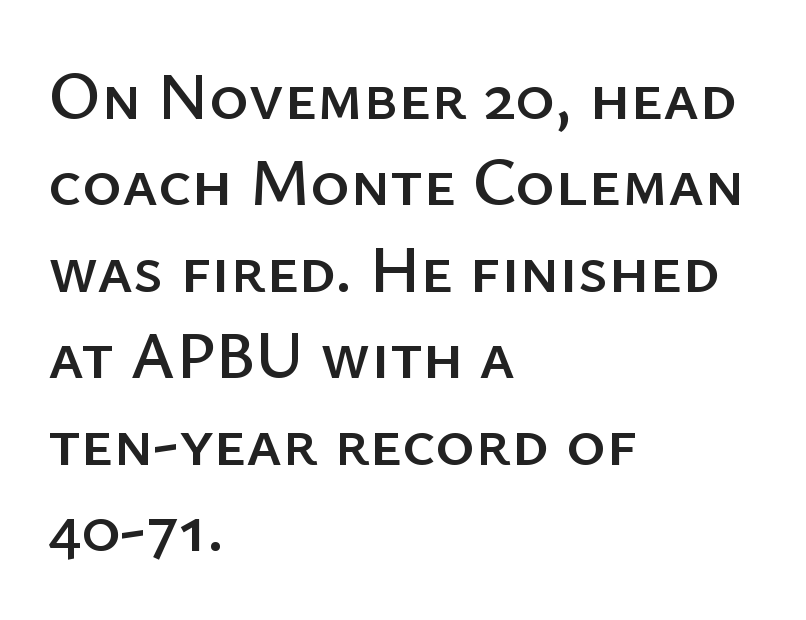
Compared with typical body copy, the letter spacing here is the same. If you measured baseline to baseline, you'd find a middling distance. The letters advance in unequal steps, a hallmark of proportional type. Do the letters lean? They stand straight.
